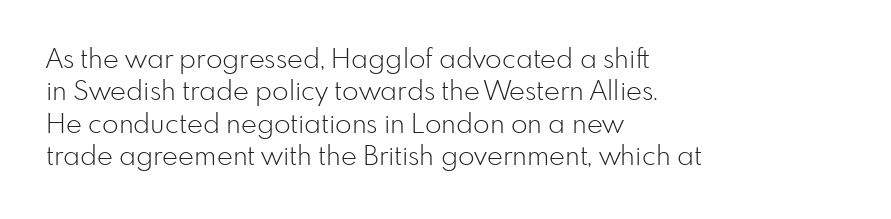
{"italic": "no", "bold": "no", "underline": "no", "align": "left", "line_spacing_ratio": 1.2, "letter_spacing": "normal", "letter_spacing_em": 0.0, "glyph_px": 27}
